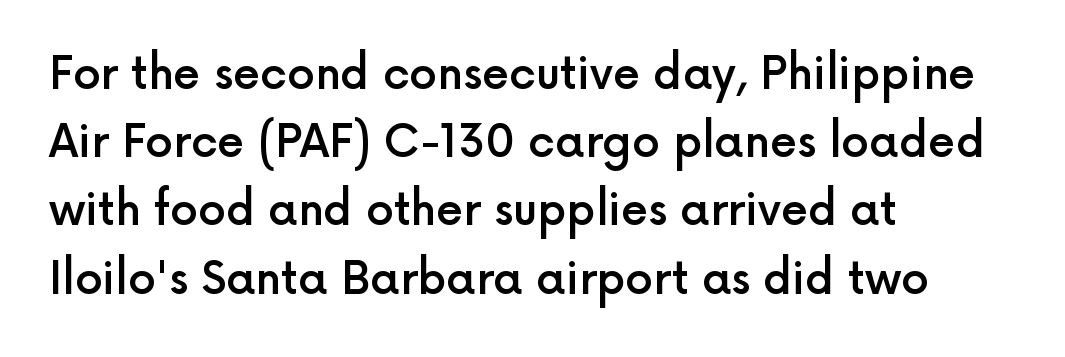
Q: Is the text bold? A: Semi-bold.
Q: Is the text italic (slanted)? A: No, it is upright.
Q: Is the typeface a serif or a sans-serif typeface? A: Sans-serif.
Q: Is the text underlined? A: No.
Q: How is the paragraph aligned? A: Left-aligned.
Q: Is the spacing between letters normal or unusually wide? A: Normal.
Q: Is the spacing between lines tight, normal or loose? A: Normal.
Q: Width (condensed, normal, or wide)? A: Normal.
Q: x-height? A: Medium.
Q: Monospaced? A: No.
